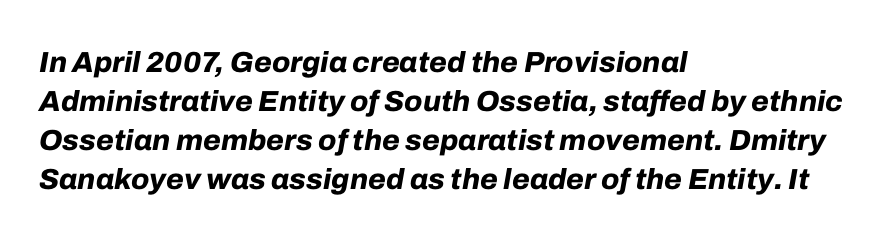
Q: Is the text bold? A: Yes.
Q: Is the text italic (slanted)? A: Yes, it leans right by about 10 degrees.
Q: Is the text underlined? A: No.
Q: How is the paragraph aligned? A: Left-aligned.
Q: Is the spacing between letters normal or unusually wide? A: Normal.
Q: Is the spacing between lines tight, normal or loose? A: Normal.
Q: Width (condensed, normal, or wide)? A: Normal.
Q: Stroke contrast? A: Low.
Q: x-height? A: Medium.
Q: Monospaced? A: No.
